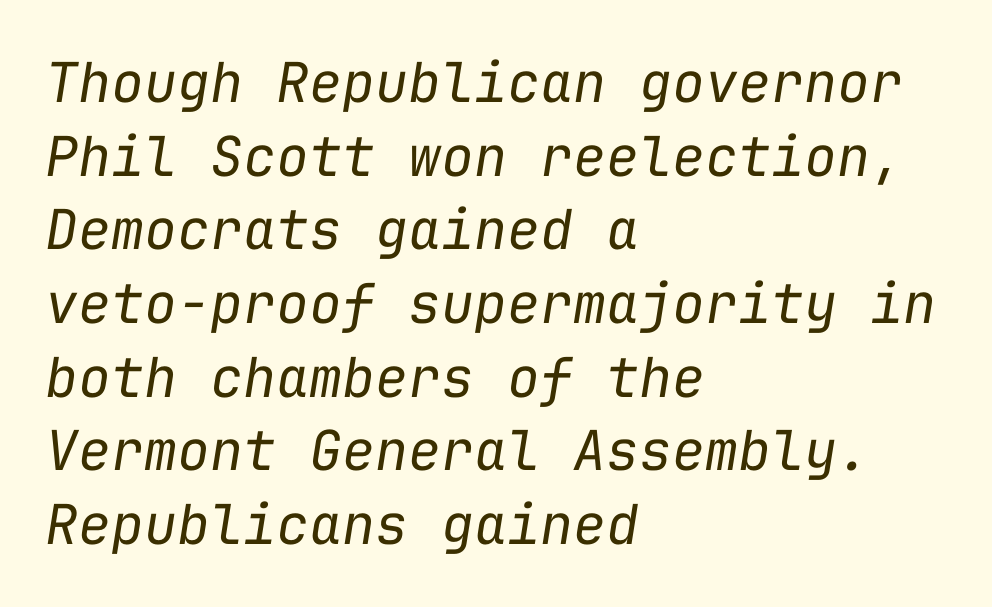
The image shows 55 px regular-weight type, italic (leaning right), monospaced; set left-aligned, normal line spacing (1.34x), normal letter spacing, not underlined; low stroke contrast and a medium x-height.
